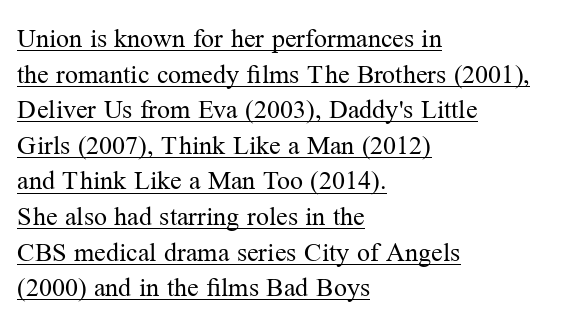
The type is set solid horizontally, with unmodified tracking. The line-height multiplier appears to be the usual default. Stroke thickness stays within the range of a standard reading face or lighter. The paragraph has a hard left edge and a soft right edge.
